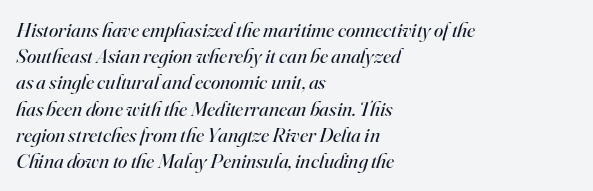
{"italic": "yes", "lean": "right", "slant_degrees": 16, "bold": "no", "underline": "no", "align": "left", "line_spacing": "normal", "line_spacing_ratio": 1.25, "letter_spacing": "normal", "letter_spacing_em": 0.0, "glyph_px": 21}
